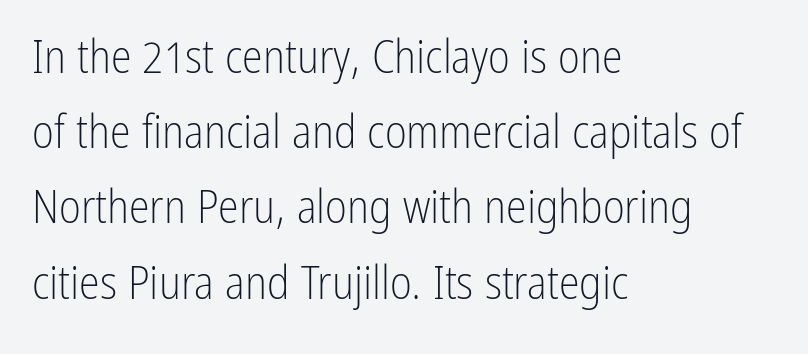
Q: Is the text bold? A: No.
Q: Is the text italic (slanted)? A: No, it is upright.
Q: Is the typeface a serif or a sans-serif typeface? A: Sans-serif.
Q: Is the text underlined? A: No.
Q: How is the paragraph aligned? A: Left-aligned.
Q: Is the spacing between letters normal or unusually wide? A: Normal.
Q: Is the spacing between lines tight, normal or loose? A: Normal.
Q: Width (condensed, normal, or wide)? A: Condensed.
Q: Stroke contrast? A: Low.
Q: x-height? A: Medium.
Q: Monospaced? A: No.
